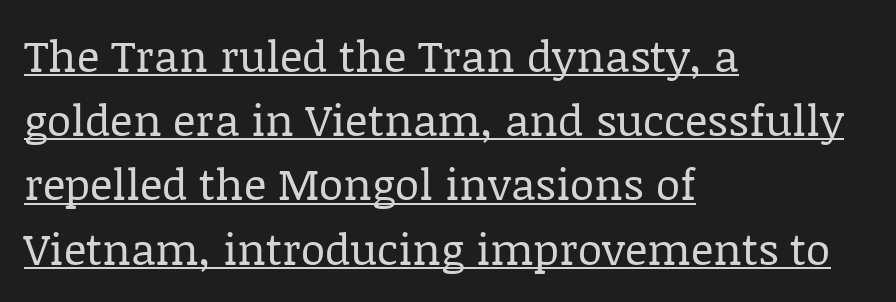
The image shows 44 px regular-weight serif type, upright; set left-aligned, normal line spacing (1.46x), normal letter spacing, underlined; low stroke contrast and a large x-height.
